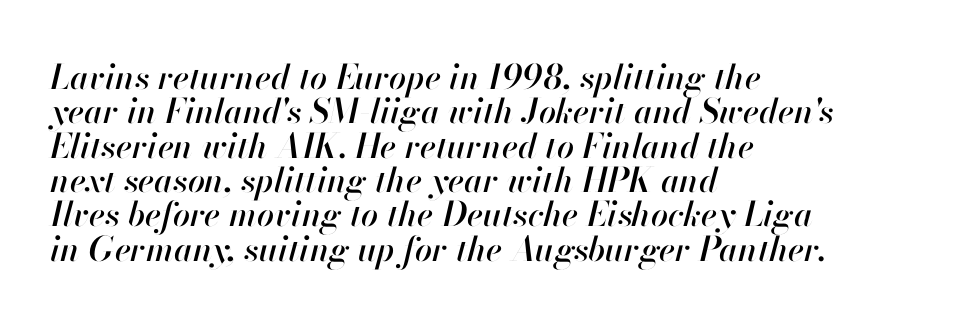
{"italic": "yes", "lean": "right", "slant_degrees": 13, "width": "normal", "stroke_contrast": "high", "x_height": "small", "monospaced": "no", "underline": "no", "align": "left", "line_spacing": "tight", "line_spacing_ratio": 1.01, "letter_spacing": "normal", "letter_spacing_em": 0.0, "glyph_px": 34}
